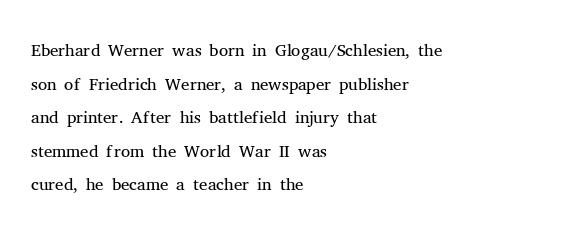
Q: Is the text bold? A: No.
Q: Is the text italic (slanted)? A: No, it is upright.
Q: Is the text underlined? A: No.
Q: How is the paragraph aligned? A: Left-aligned.
Q: Is the spacing between letters normal or unusually wide? A: Normal.
Q: Is the spacing between lines tight, normal or loose? A: Normal.
